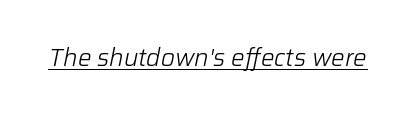
{"italic": "yes", "lean": "right", "slant_degrees": 12, "bold": "no", "underline": "yes", "letter_spacing": "normal", "letter_spacing_em": 0.0, "glyph_px": 24}
